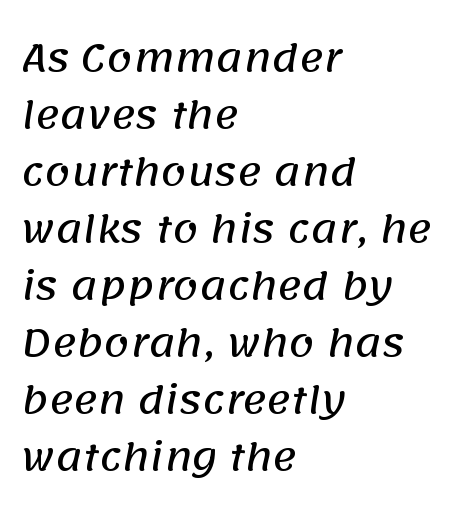
{"serif": "no", "width": "normal", "stroke_contrast": "low", "x_height": "large", "monospaced": "no", "underline": "no", "align": "left", "line_spacing": "normal", "line_spacing_ratio": 1.54, "letter_spacing": "normal", "letter_spacing_em": 0.0, "glyph_px": 37}
